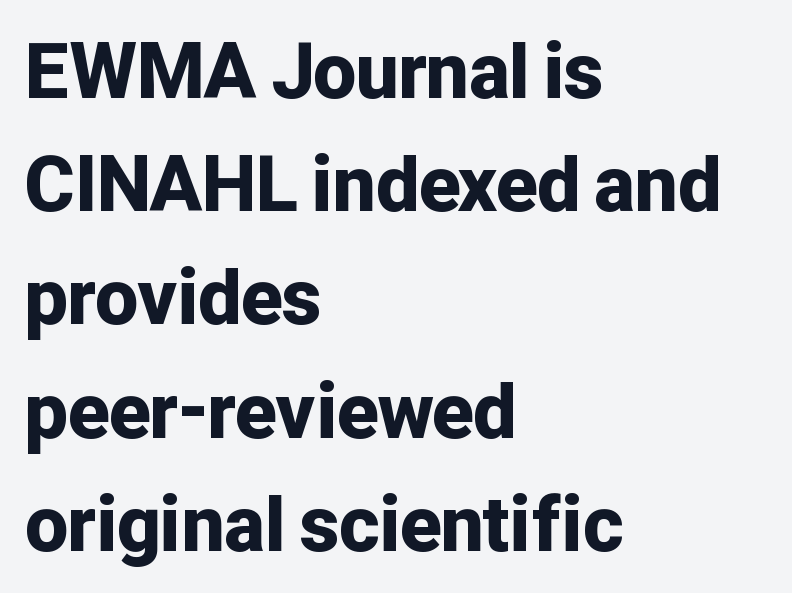
Q: Is the text bold? A: Yes.
Q: Is the text italic (slanted)? A: No, it is upright.
Q: Is the typeface a serif or a sans-serif typeface? A: Sans-serif.
Q: Is the text underlined? A: No.
Q: How is the paragraph aligned? A: Left-aligned.
Q: Is the spacing between letters normal or unusually wide? A: Normal.
Q: Is the spacing between lines tight, normal or loose? A: Normal.
Q: Width (condensed, normal, or wide)? A: Normal.
Q: Stroke contrast? A: Low.
Q: x-height? A: Medium.
Q: Monospaced? A: No.
